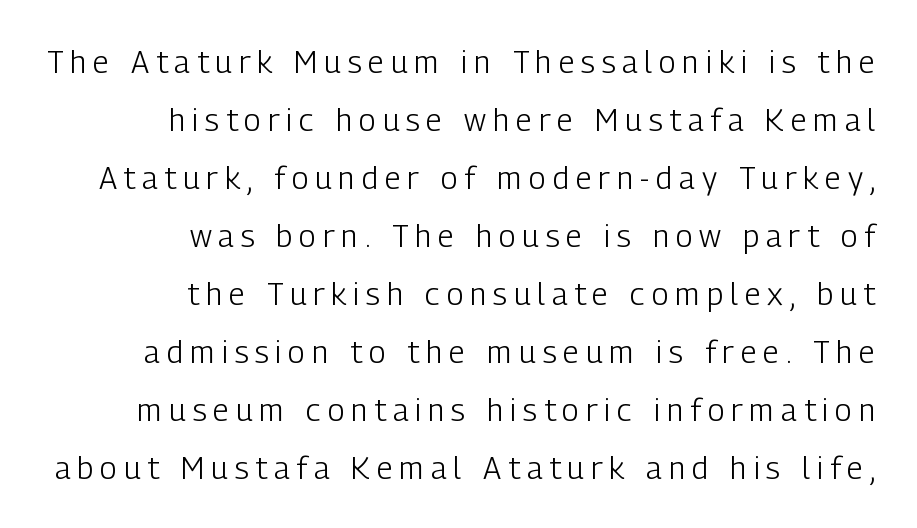
The lines are quadded right. These lines are composed in type without serifs. Beneath every word, the page is bare. Spacing verdict: proportional, widths tailored to each character. You can tell it's not italic because the verticals are truly vertical.
